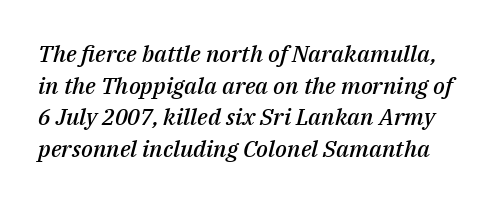
Beneath every word, the page is bare. Quick note: italic. Standard letterfit; no display-style spreading of the glyphs. Reading down the column, the eye jumps a familiar distance to each next line.
